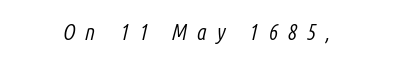
{"italic": "yes", "lean": "right", "slant_degrees": 14, "bold": "no", "underline": "no", "letter_spacing": "wide", "letter_spacing_em": 0.45, "glyph_px": 22}
